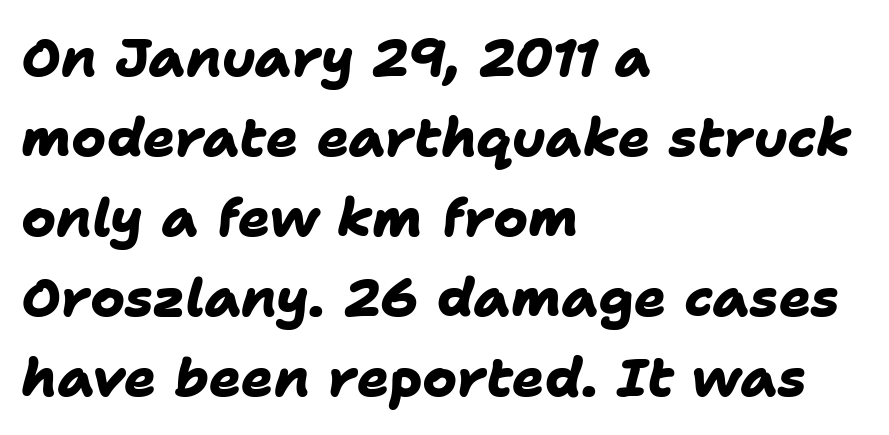
{"serif": "no", "bold": "yes", "weight": "heavy", "width": "normal", "stroke_contrast": "low", "x_height": "medium", "monospaced": "no", "underline": "no", "align": "left", "line_spacing": "normal", "line_spacing_ratio": 1.51, "letter_spacing": "normal", "letter_spacing_em": 0.0, "glyph_px": 53}
